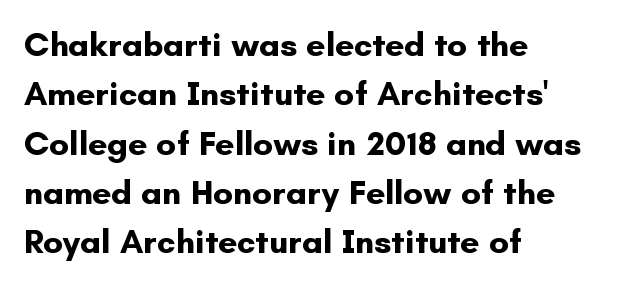
The image shows 34 px bold sans-serif type, upright; set left-aligned, normal line spacing (1.45x), normal letter spacing, not underlined; low stroke contrast and a small x-height.
